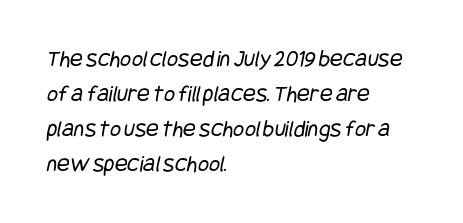
{"bold": "no", "underline": "no", "align": "left", "line_spacing": "normal", "line_spacing_ratio": 1.46, "letter_spacing": "normal", "letter_spacing_em": 0.0, "glyph_px": 24}
